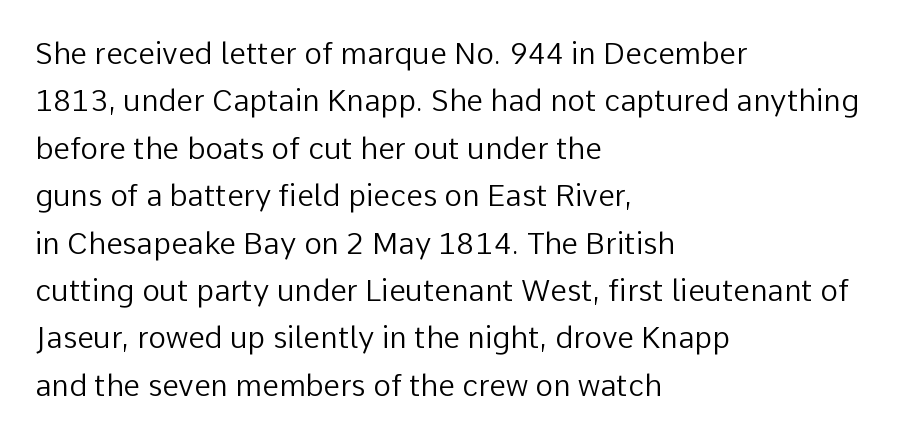
The image shows 30 px regular-weight sans-serif type, upright; set left-aligned, normal line spacing (1.58x), normal letter spacing, not underlined; low stroke contrast and a medium x-height.
